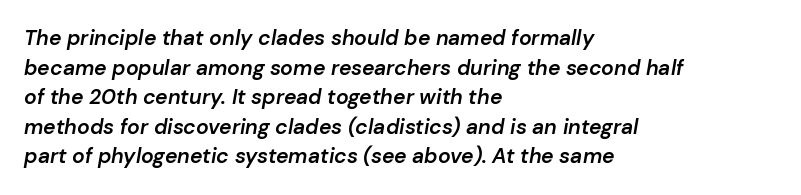
The image shows 21 px text type, italic (leaning right); set left-aligned, normal line spacing (1.41x), normal letter spacing, not underlined.
